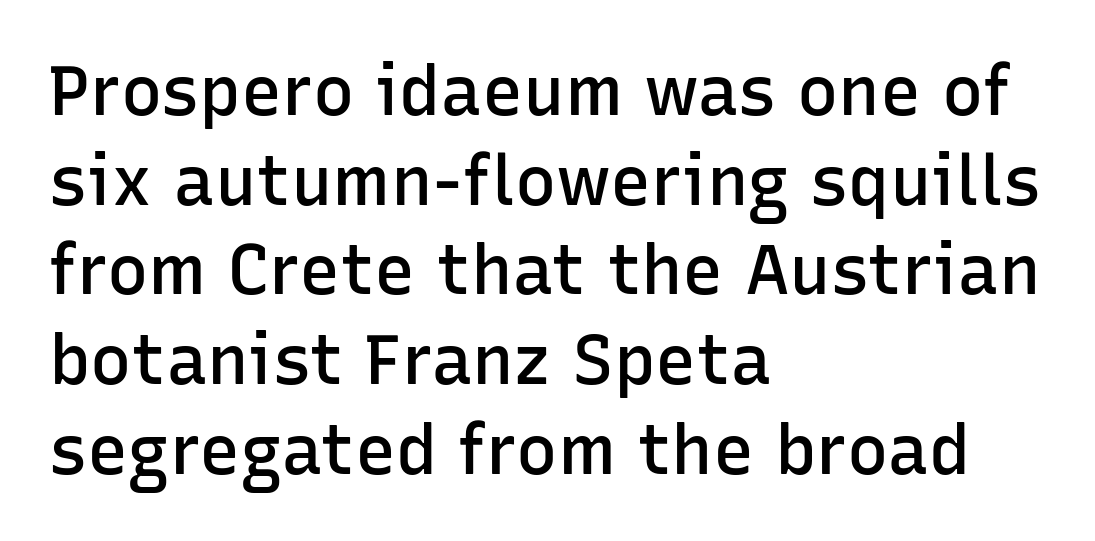
The image shows 69 px semibold sans-serif type, upright; set left-aligned, normal line spacing (1.3x), normal letter spacing, not underlined; low stroke contrast and a medium x-height.
